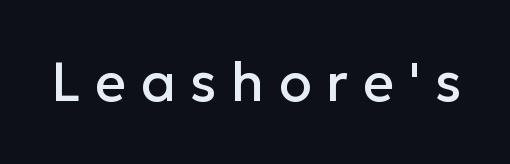
{"serif": "no", "italic": "no", "width": "normal", "stroke_contrast": "low", "x_height": "medium", "monospaced": "no", "underline": "no", "letter_spacing": "wide", "letter_spacing_em": 0.27, "glyph_px": 54}
